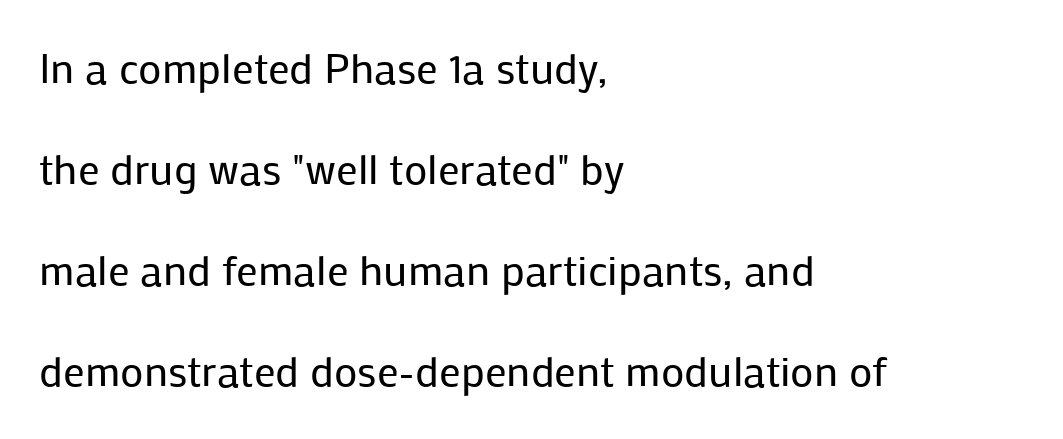
Q: Is the text bold? A: No.
Q: Is the text italic (slanted)? A: No, it is upright.
Q: Is the typeface a serif or a sans-serif typeface? A: Sans-serif.
Q: Is the text underlined? A: No.
Q: How is the paragraph aligned? A: Left-aligned.
Q: Is the spacing between letters normal or unusually wide? A: Normal.
Q: Is the spacing between lines tight, normal or loose? A: Loose.
Q: Width (condensed, normal, or wide)? A: Normal.
Q: Stroke contrast? A: Low.
Q: x-height? A: Medium.
Q: Monospaced? A: No.
